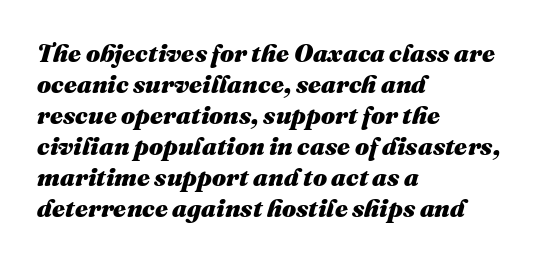
The image shows 25 px bold type, italic (leaning right); set left-aligned, line spacing 1.24x, normal letter spacing, not underlined.
